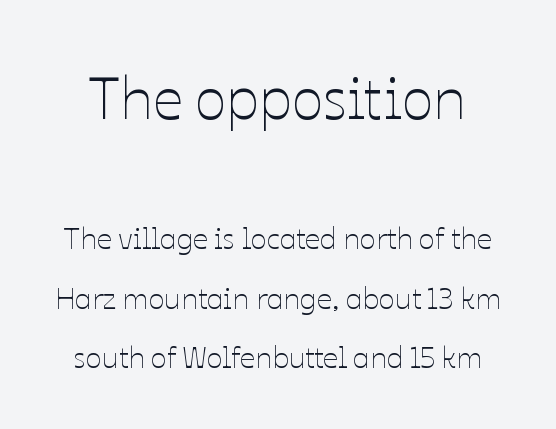
When letters stand straight like this, we call the style roman or upright. Stems here are at most as thick as an everyday book face. You could fit nearly another row in the gap between these rows. The face used here appears at its bigger size in the upper chunk. This sample has the flowing, uneven cadence of proportional lettering.
